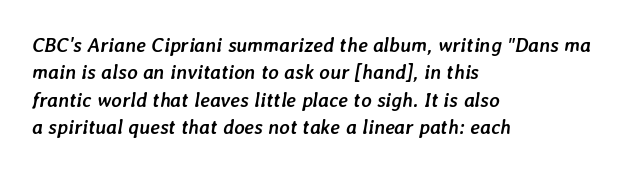
Descenders are the only things crossing below the line. The block of text has a typical density, with ordinary space between rows. Typeset ragged right — the left edge is the straight one. Compared with typical body copy, the letter spacing here is the same. These words are printed bold, with thick strokes throughout. Yep, that's italic — everything's leaning.
